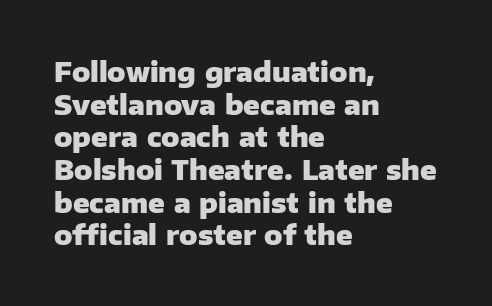
The image shows 27 px bold type, upright; set left-aligned, line spacing 1.21x, normal letter spacing, not underlined.
